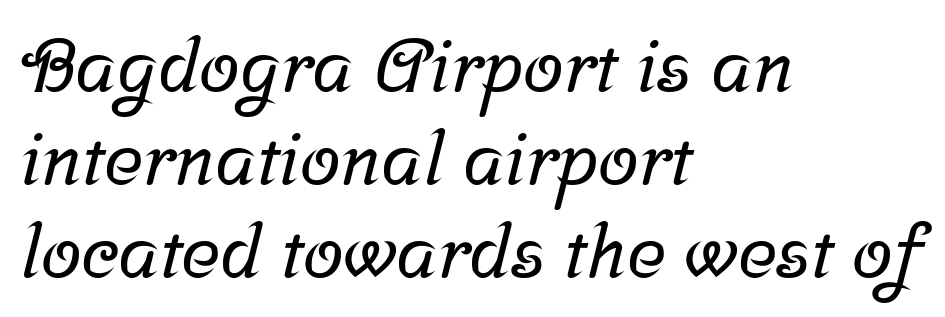
Compared with typical body copy, the letter spacing here is the same. Is there much room between lines? A standard amount, neither cramped nor airy. Horizontally, the lines are justified to the leading edge only. Beneath every word, the page is bare.
